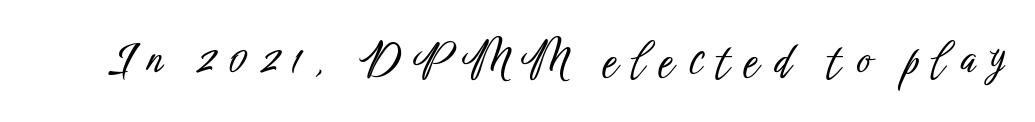
A typesetter would call this proportional, since set widths differ per character. The tracking reads as deliberately expanded to a designer's eye. No feet cap the strokes, marking this as sans-serif type. A bare baseline throughout the passage.
